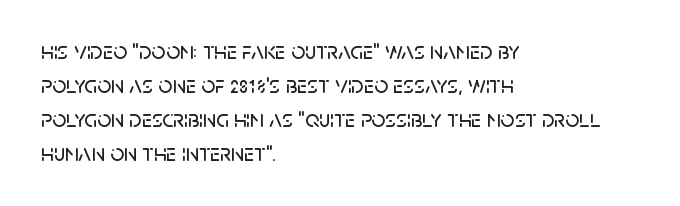
{"italic": "no", "underline": "no", "align": "left", "line_spacing": "normal", "line_spacing_ratio": 1.41, "letter_spacing": "normal", "letter_spacing_em": 0.0, "glyph_px": 24}
